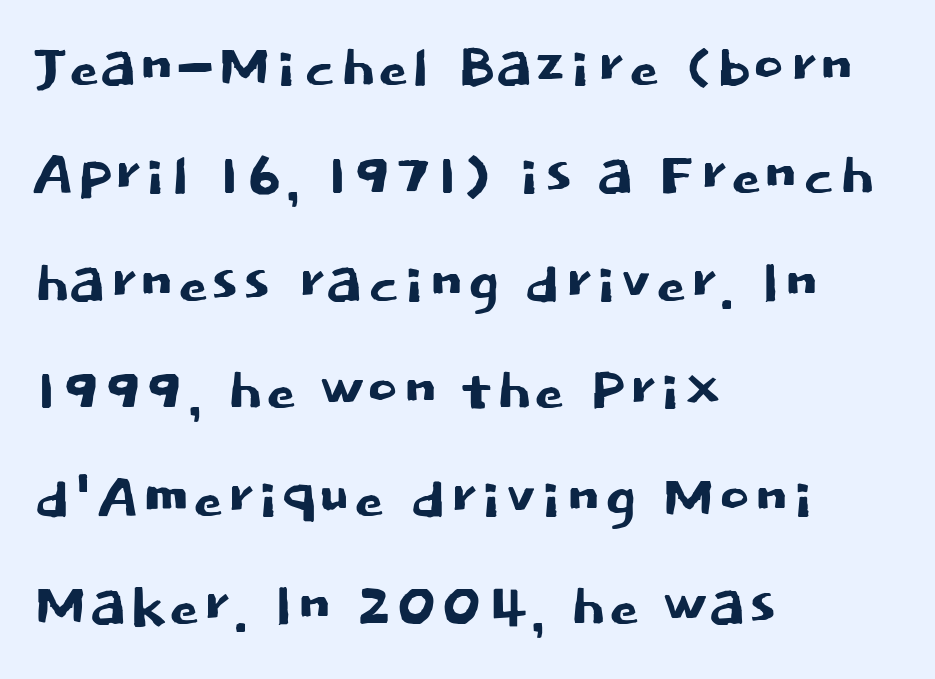
Q: Is the text italic (slanted)? A: No, it is upright.
Q: Is the typeface a serif or a sans-serif typeface? A: Sans-serif.
Q: Is the text underlined? A: No.
Q: How is the paragraph aligned? A: Left-aligned.
Q: Is the spacing between letters normal or unusually wide? A: Normal.
Q: Is the spacing between lines tight, normal or loose? A: Normal.
Q: Width (condensed, normal, or wide)? A: Normal.
Q: Stroke contrast? A: Low.
Q: x-height? A: Large.
Q: Monospaced? A: No.
